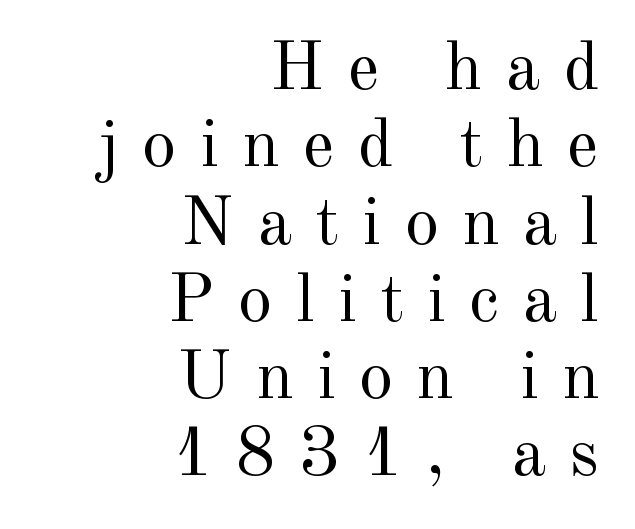
This is the regular roman posture of the typeface. You could not count columns in this text — the font is proportionally spaced. Counters stay open thanks to moderate or lighter strokes. Regarding serifs, this sample has them. The vertical gap from one line to the next is small. Between one letter and the next there's a generous, obvious gap.
